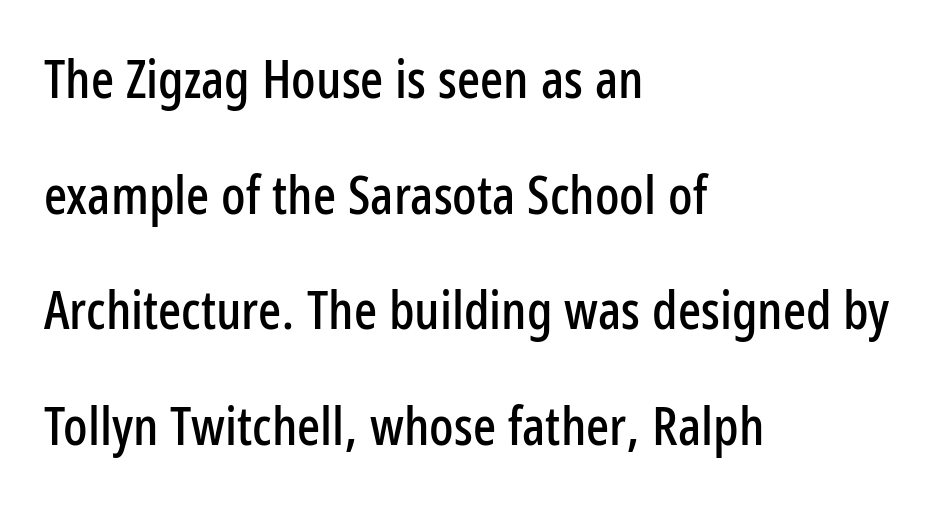
Q: Is the text italic (slanted)? A: No, it is upright.
Q: Is the typeface a serif or a sans-serif typeface? A: Sans-serif.
Q: Is the text underlined? A: No.
Q: How is the paragraph aligned? A: Left-aligned.
Q: Is the spacing between letters normal or unusually wide? A: Normal.
Q: Is the spacing between lines tight, normal or loose? A: Loose.
Q: Width (condensed, normal, or wide)? A: Condensed.
Q: Stroke contrast? A: Low.
Q: x-height? A: Medium.
Q: Monospaced? A: No.
